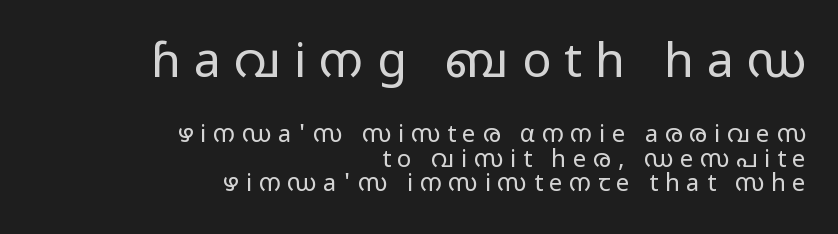
Q: Is the text bold? A: No.
Q: Is the text italic (slanted)? A: No, it is upright.
Q: Is the typeface a serif or a sans-serif typeface? A: Sans-serif.
Q: Is the text underlined? A: No.
Q: How is the paragraph aligned? A: Right-aligned.
Q: Is the spacing between letters normal or unusually wide? A: Unusually wide.
Q: Is the spacing between lines tight, normal or loose? A: Tight.
Q: Which block of text is set in a larger size, the first (top) or the second (bottom)? A: The first (top) one.
Q: Width (condensed, normal, or wide)? A: Wide.
Q: Stroke contrast? A: Low.
Q: x-height? A: Medium.
Q: Monospaced? A: No.
